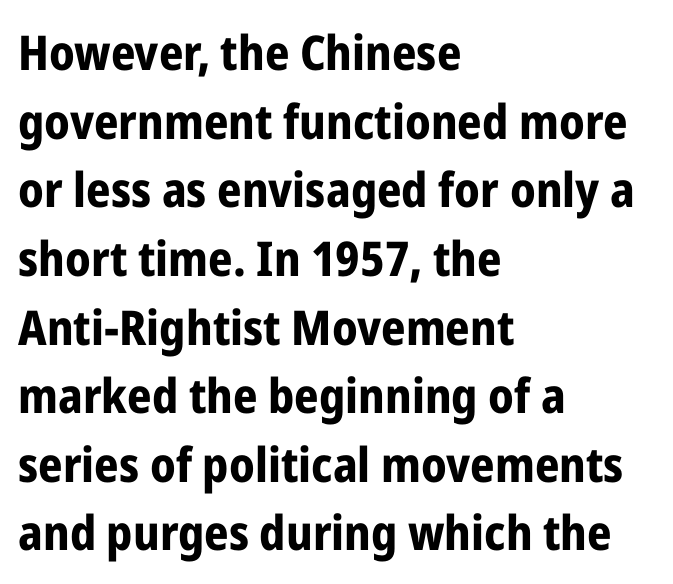
Each letter keeps its own natural width here, so spacing adapts to shape. Students, observe: this is what conventionally led text looks like. This sample is left-justified, so line endings fall wherever the words run out. Observe the ordinary spacing: letters are neighbours, not strangers. Vertical strokes here are truly vertical. Typesetter's note: full bold, strokes at maximum text heaviness.
